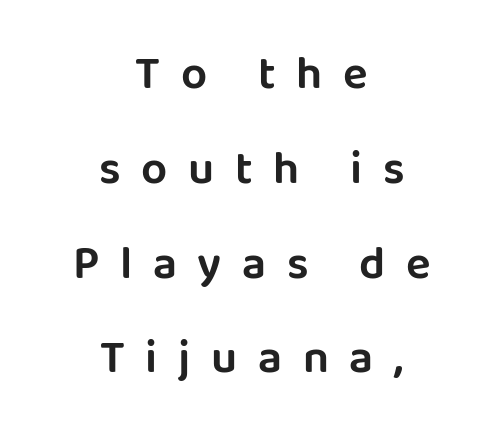
Q: Is the text italic (slanted)? A: No, it is upright.
Q: Is the typeface a serif or a sans-serif typeface? A: Sans-serif.
Q: Is the text underlined? A: No.
Q: How is the paragraph aligned? A: Centered.
Q: Is the spacing between letters normal or unusually wide? A: Unusually wide.
Q: Is the spacing between lines tight, normal or loose? A: Loose.
Q: Width (condensed, normal, or wide)? A: Normal.
Q: Stroke contrast? A: Low.
Q: x-height? A: Large.
Q: Monospaced? A: No.
